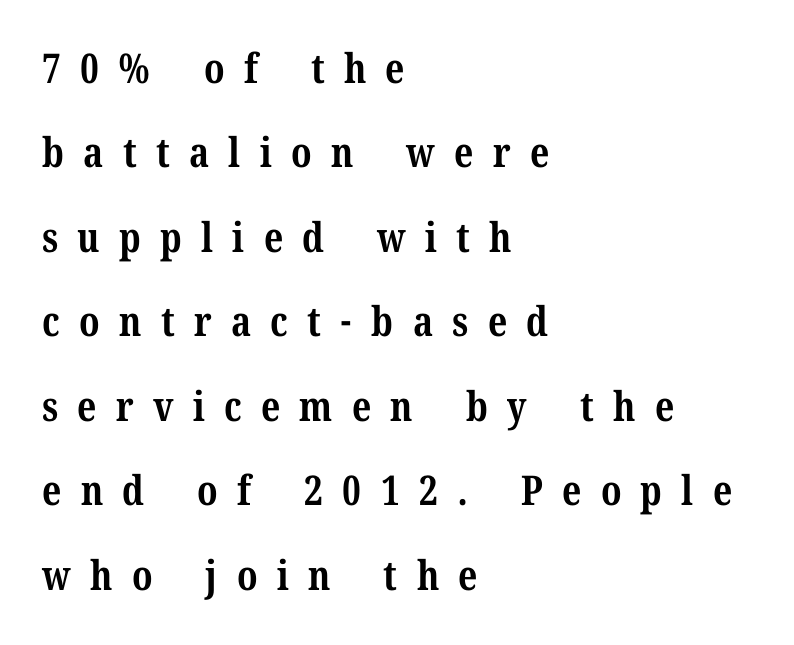
{"serif": "yes", "italic": "no", "bold": "yes", "weight": "bold", "width": "normal", "stroke_contrast": "medium", "x_height": "medium", "monospaced": "no", "underline": "no", "align": "left", "line_spacing": "loose", "line_spacing_ratio": 2.06, "letter_spacing": "wide", "letter_spacing_em": 0.47, "glyph_px": 41}
